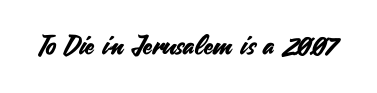
This rendering leaves character spacing at its baseline value. Has an underline been added? It has not.
